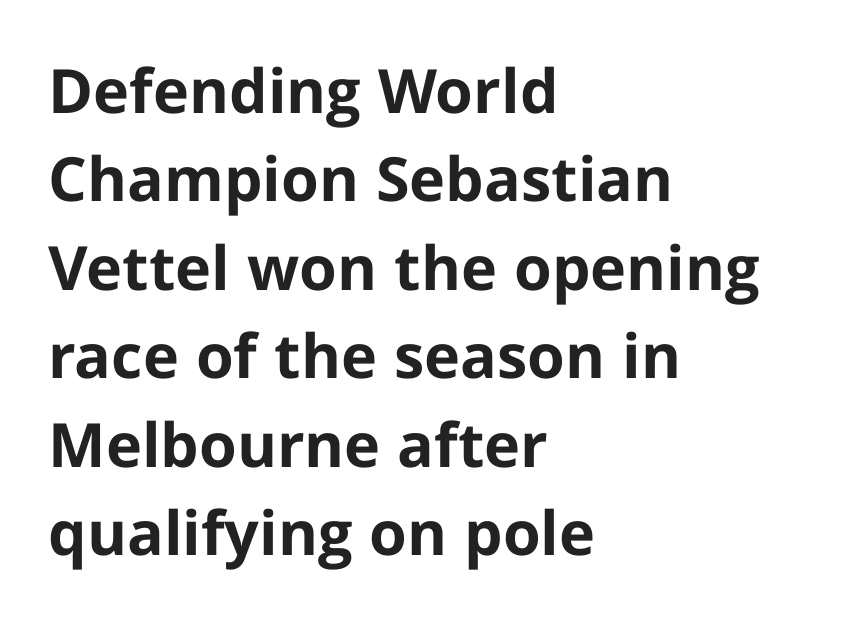
{"serif": "no", "italic": "no", "bold": "yes", "weight": "bold", "width": "normal", "stroke_contrast": "low", "x_height": "medium", "monospaced": "no", "underline": "no", "align": "left", "line_spacing": "normal", "line_spacing_ratio": 1.45, "letter_spacing": "normal", "letter_spacing_em": 0.0, "glyph_px": 61}
